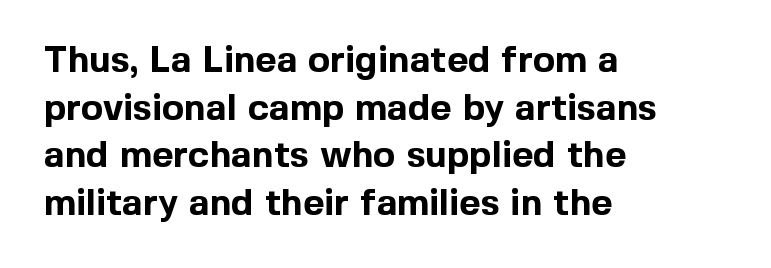
{"serif": "no", "italic": "no", "bold": "yes", "weight": "bold", "width": "normal", "x_height": "medium", "monospaced": "no", "underline": "no", "align": "left", "line_spacing": "normal", "line_spacing_ratio": 1.29, "letter_spacing": "normal", "letter_spacing_em": 0.0, "glyph_px": 37}
